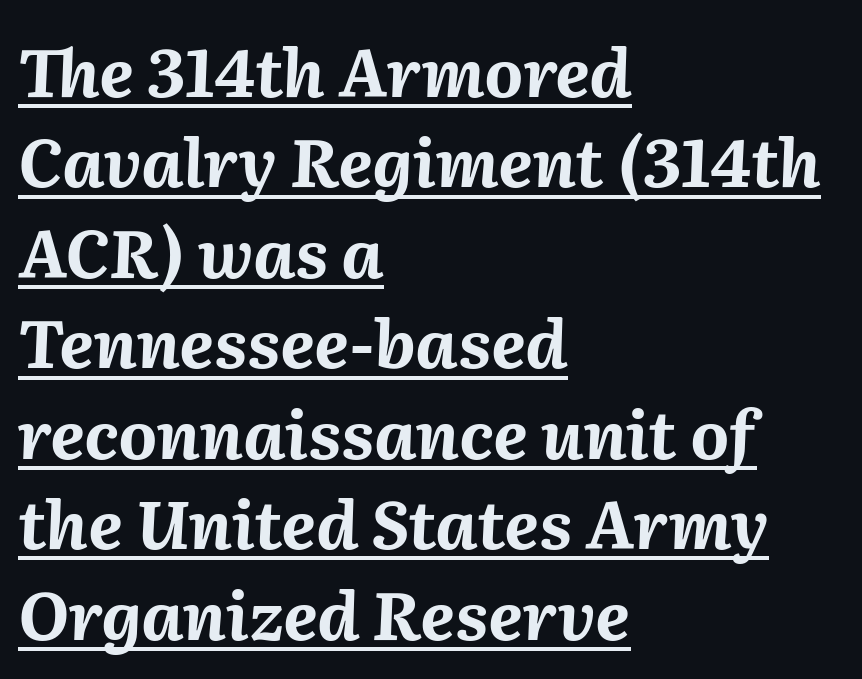
The image shows 67 px bold type, italic (leaning right); set left-aligned, normal line spacing (1.35x), normal letter spacing, underlined; medium stroke contrast and a medium x-height.
